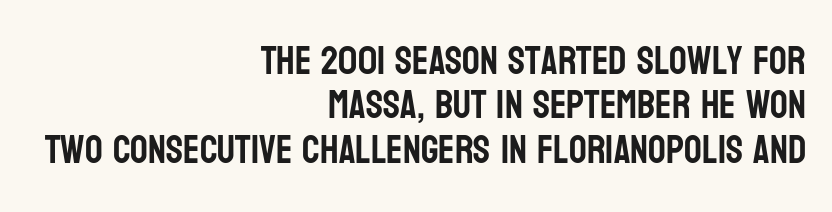
Q: Is the text italic (slanted)? A: No, it is upright.
Q: Is the typeface a serif or a sans-serif typeface? A: Sans-serif.
Q: Is the text underlined? A: No.
Q: How is the paragraph aligned? A: Right-aligned.
Q: Is the spacing between letters normal or unusually wide? A: Normal.
Q: Is the spacing between lines tight, normal or loose? A: Tight.
Q: Width (condensed, normal, or wide)? A: Condensed.
Q: Stroke contrast? A: Low.
Q: x-height? A: Large.
Q: Monospaced? A: No.
